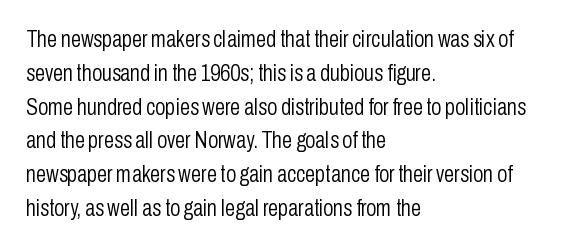
{"italic": "no", "bold": "no", "underline": "no", "align": "left", "line_spacing": "normal", "line_spacing_ratio": 1.47, "letter_spacing": "normal", "letter_spacing_em": 0.0, "glyph_px": 23}
